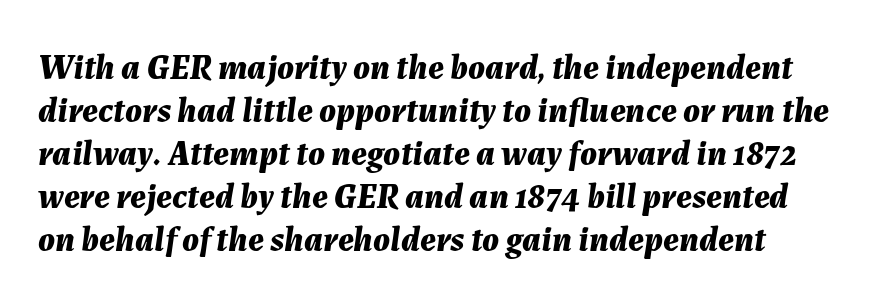
A typesetter would call this proportional, since set widths differ per character. Which margin do the lines hug? The left one — the right edge is uneven. Quick note: underline off. Yep, that's italic — everything's leaning.
